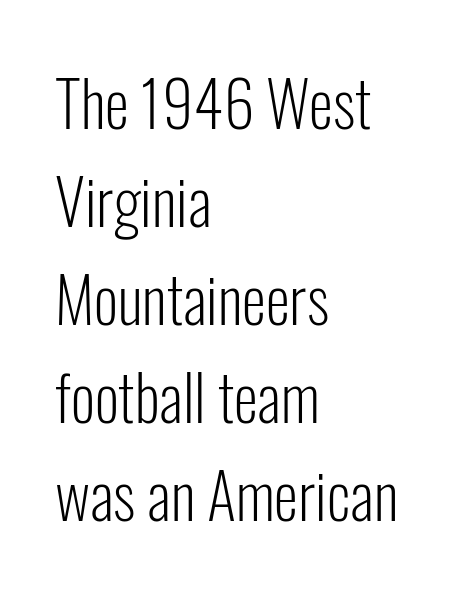
Q: Is the text bold? A: No.
Q: Is the text italic (slanted)? A: No, it is upright.
Q: Is the typeface a serif or a sans-serif typeface? A: Sans-serif.
Q: Is the text underlined? A: No.
Q: How is the paragraph aligned? A: Left-aligned.
Q: Is the spacing between letters normal or unusually wide? A: Normal.
Q: Is the spacing between lines tight, normal or loose? A: Normal.
Q: Width (condensed, normal, or wide)? A: Condensed.
Q: Stroke contrast? A: Low.
Q: x-height? A: Medium.
Q: Monospaced? A: No.
